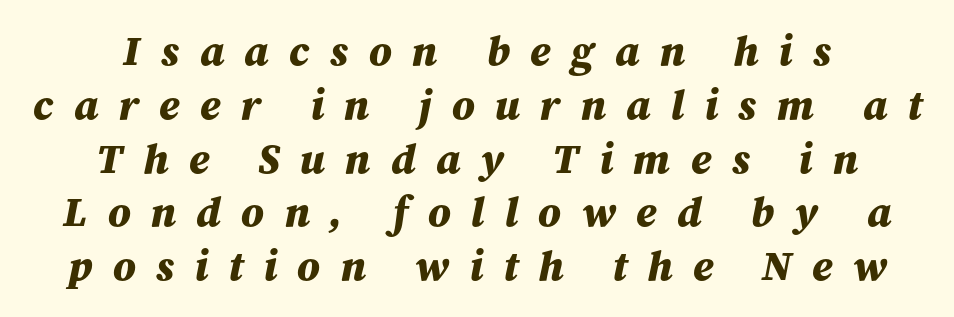
Q: Is the text bold? A: Yes.
Q: Is the text italic (slanted)? A: Yes, it leans right by about 12 degrees.
Q: Is the text underlined? A: No.
Q: How is the paragraph aligned? A: Centered.
Q: Is the spacing between letters normal or unusually wide? A: Unusually wide.
Q: Is the spacing between lines tight, normal or loose? A: Normal.
Q: Width (condensed, normal, or wide)? A: Normal.
Q: Stroke contrast? A: Medium.
Q: x-height? A: Medium.
Q: Monospaced? A: No.
